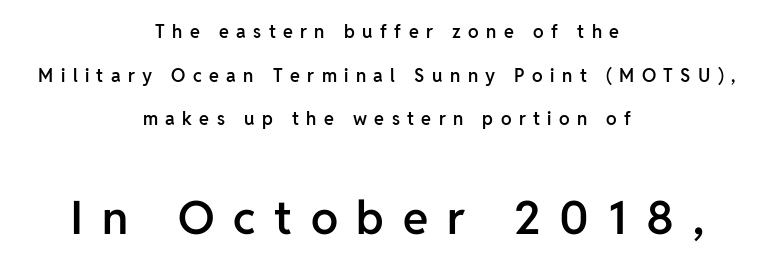
{"serif": "no", "italic": "no", "bold": "semi", "weight": "semibold", "width": "normal", "stroke_contrast": "low", "x_height": "medium", "monospaced": "no", "underline": "no", "align": "center", "line_spacing": "loose", "line_spacing_ratio": 2.43, "letter_spacing": "wide", "letter_spacing_em": 0.41, "larger_block": "second", "size_ratio": 2.56, "glyph_px": 46}
